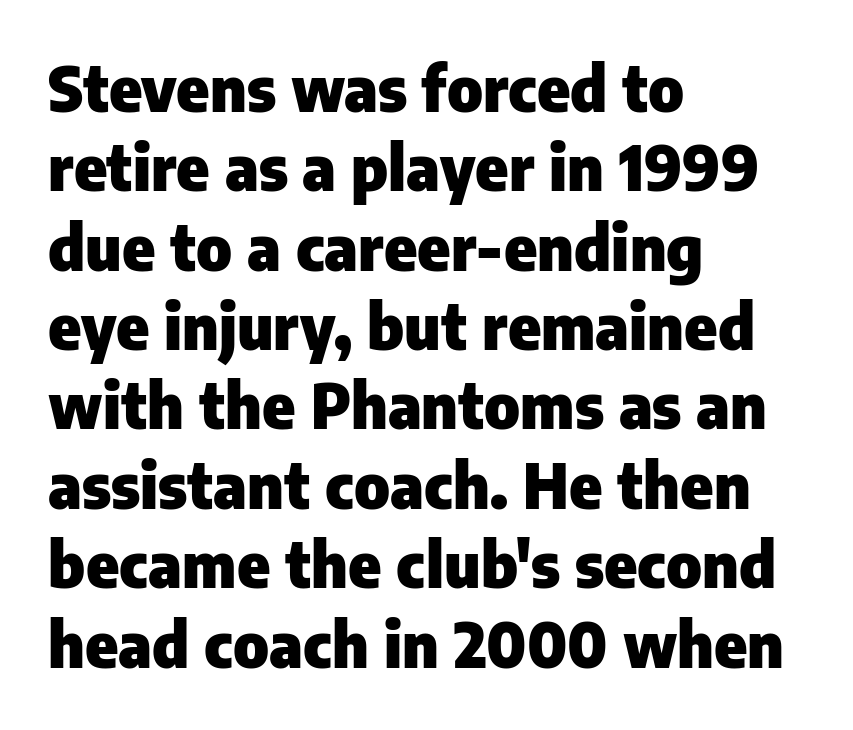
{"serif": "no", "italic": "no", "bold": "yes", "weight": "heavy", "width": "normal", "stroke_contrast": "low", "x_height": "medium", "monospaced": "no", "underline": "no", "align": "left", "line_spacing": "normal", "line_spacing_ratio": 1.28, "letter_spacing": "normal", "letter_spacing_em": 0.0, "glyph_px": 62}
